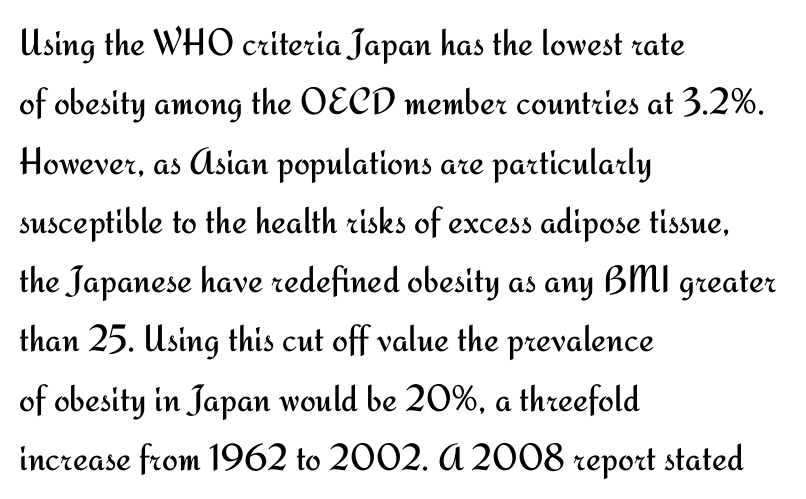
{"serif": "no", "italic": "no", "bold": "no", "weight": "regular", "width": "normal", "stroke_contrast": "medium", "x_height": "small", "monospaced": "no", "underline": "no", "align": "left", "line_spacing": "normal", "line_spacing_ratio": 1.56, "letter_spacing": "normal", "letter_spacing_em": 0.0, "glyph_px": 38}
